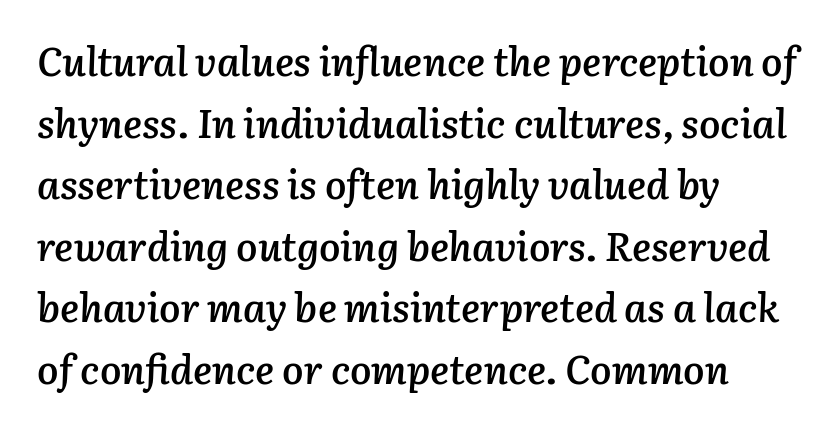
The image shows 40 px semibold type, italic (leaning right); set left-aligned, normal line spacing (1.54x), normal letter spacing, not underlined; low stroke contrast and a medium x-height.
